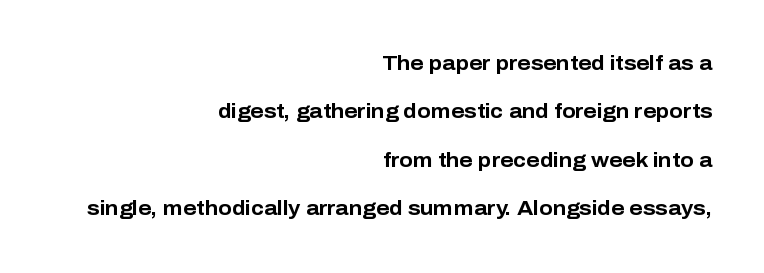
When letters stand straight like this, we call the style roman or upright. Alignment: flush right. Only glyphs here, with clear space below each row. The font is running at its bold setting.
